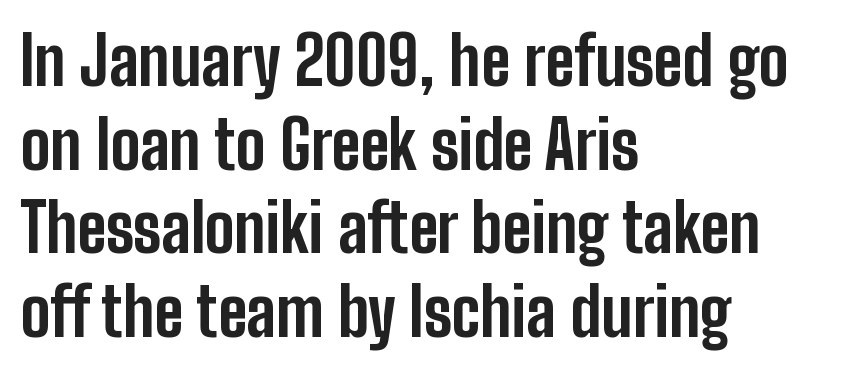
Line beginnings align vertically; line endings do not. The font is running at its bold setting. This block has exactly the height ordinary leading produces. Does the type have serifs? No, each stem ends abruptly. Anything drawn beneath the words? Only blank space. Default kerning and tracking; the words read as compact shapes.
